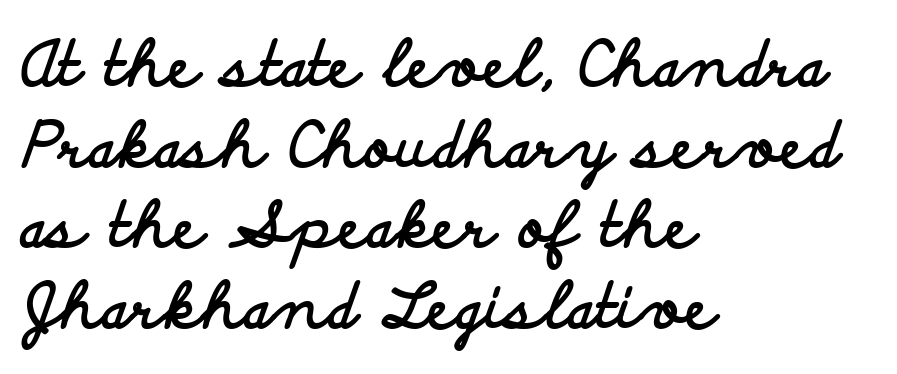
Q: Is the text bold? A: Yes.
Q: Is the text italic (slanted)? A: Yes.
Q: Is the typeface a serif or a sans-serif typeface? A: Sans-serif.
Q: Is the text underlined? A: No.
Q: How is the paragraph aligned? A: Left-aligned.
Q: Is the spacing between letters normal or unusually wide? A: Normal.
Q: Is the spacing between lines tight, normal or loose? A: Normal.
Q: Width (condensed, normal, or wide)? A: Wide.
Q: Stroke contrast? A: Low.
Q: x-height? A: Small.
Q: Monospaced? A: No.
